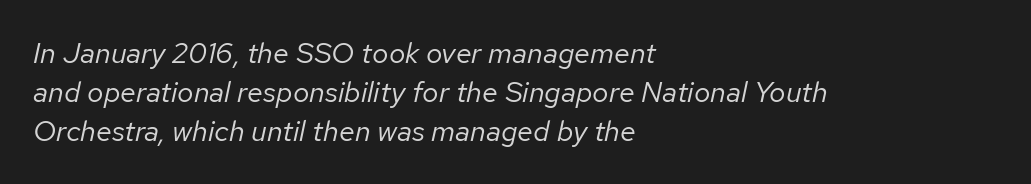
Q: Is the text bold? A: No.
Q: Is the text italic (slanted)? A: Yes, it leans right by about 12 degrees.
Q: Is the text underlined? A: No.
Q: How is the paragraph aligned? A: Left-aligned.
Q: Is the spacing between letters normal or unusually wide? A: Normal.
Q: Is the spacing between lines tight, normal or loose? A: Normal.
Q: Width (condensed, normal, or wide)? A: Normal.
Q: Stroke contrast? A: Low.
Q: x-height? A: Medium.
Q: Monospaced? A: No.
